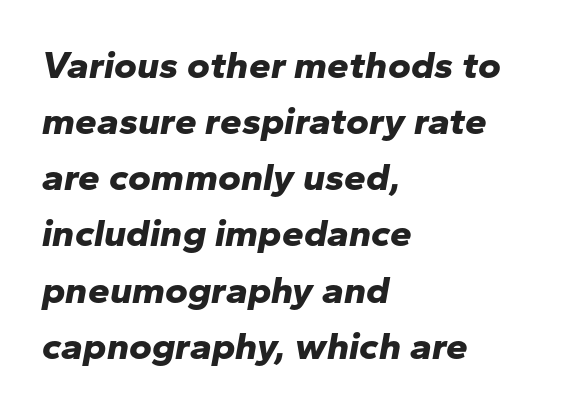
Q: Is the text bold? A: Yes.
Q: Is the text italic (slanted)? A: Yes, it leans right by about 10 degrees.
Q: Is the text underlined? A: No.
Q: How is the paragraph aligned? A: Left-aligned.
Q: Is the spacing between letters normal or unusually wide? A: Normal.
Q: Is the spacing between lines tight, normal or loose? A: Normal.
Q: Width (condensed, normal, or wide)? A: Normal.
Q: Stroke contrast? A: Low.
Q: x-height? A: Medium.
Q: Monospaced? A: No.
